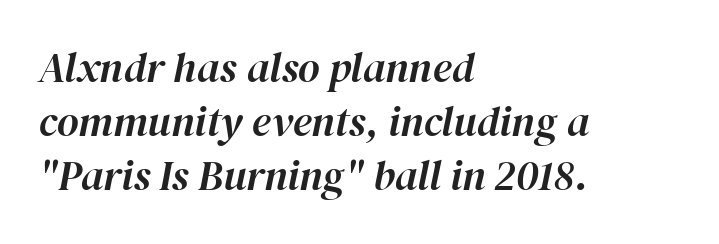
{"italic": "yes", "lean": "right", "slant_degrees": 12, "width": "normal", "stroke_contrast": "high", "x_height": "medium", "monospaced": "no", "underline": "no", "align": "left", "line_spacing": "normal", "line_spacing_ratio": 1.29, "letter_spacing": "normal", "letter_spacing_em": 0.0, "glyph_px": 42}
